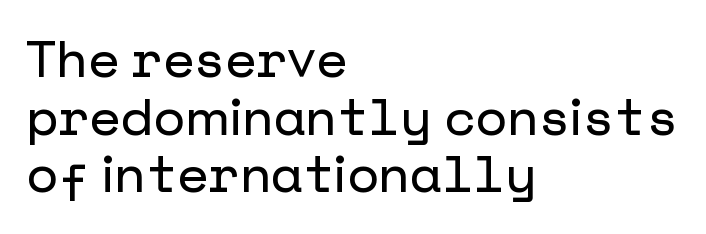
{"serif": "no", "italic": "no", "width": "normal", "stroke_contrast": "low", "x_height": "medium", "underline": "no", "align": "left", "line_spacing": "tight", "line_spacing_ratio": 1.13, "letter_spacing": "normal", "letter_spacing_em": 0.0, "glyph_px": 51}
